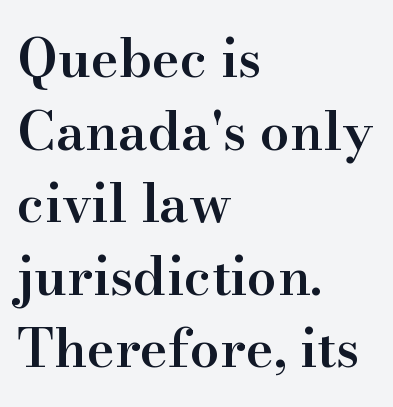
Are there feet on the stems? There are — it's a serif. Is there any slant? The stems are plumb. The sample has been set in demibold, a notch under bold. This rendering uses left alignment, leaving the right contour irregular.
